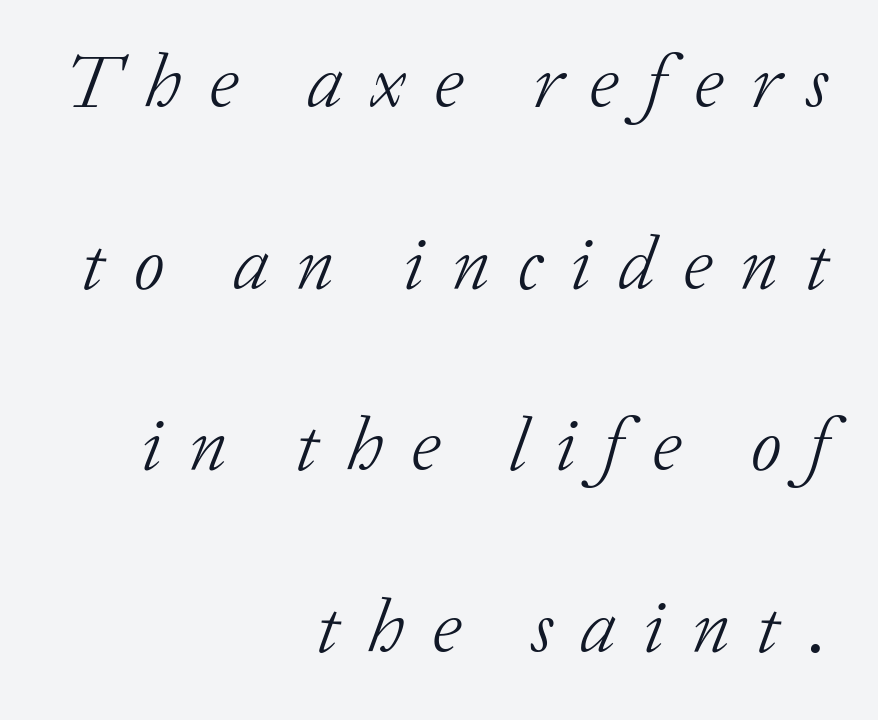
Loosely led — the rows are spread out. The type is letterspaced generously, with wide tracking. Here the designer chose a conventional face with non-uniform glyph widths. Type without underlining.
